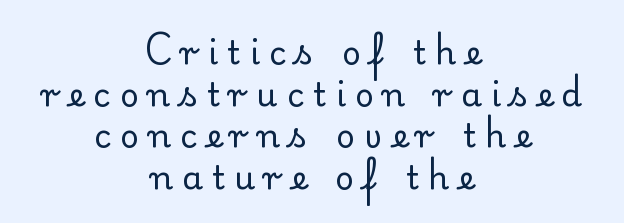
The image shows 33 px regular-weight serif type, upright; set centered, normal line spacing (1.26x), unusually wide letter spacing (+0.28 em), not underlined; low stroke contrast and a small x-height.
